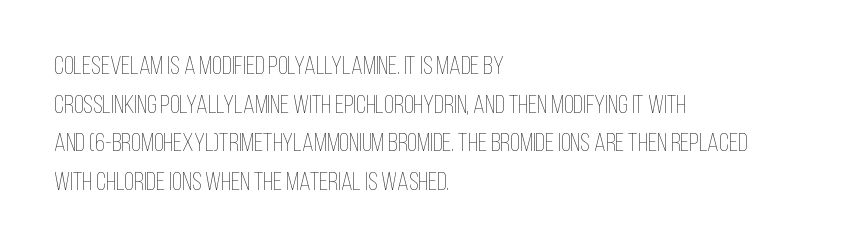
{"italic": "no", "bold": "no", "underline": "no", "align": "left", "line_spacing": "normal", "line_spacing_ratio": 1.49, "letter_spacing": "normal", "letter_spacing_em": 0.0, "glyph_px": 26}
